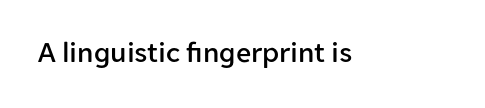
Rendered with straight, roman letterforms. Clear beneath every line of the passage. Short note: letters normally spaced. The letters advance in unequal steps, a hallmark of proportional type.
